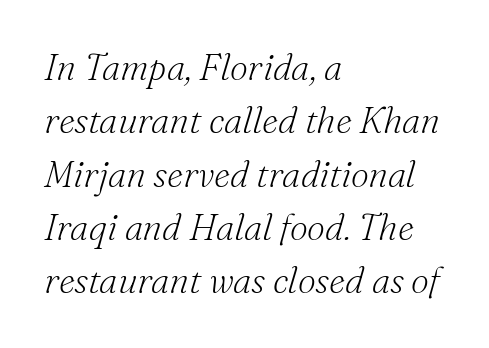
The lettering tilts uniformly, giving the passage an italic look. Horizontal alignment here is leftward, the default for most running prose. Heft: none added — not bold. The letters advance in unequal steps, a hallmark of proportional type. In terms of letterspacing, this is plain default setting.
